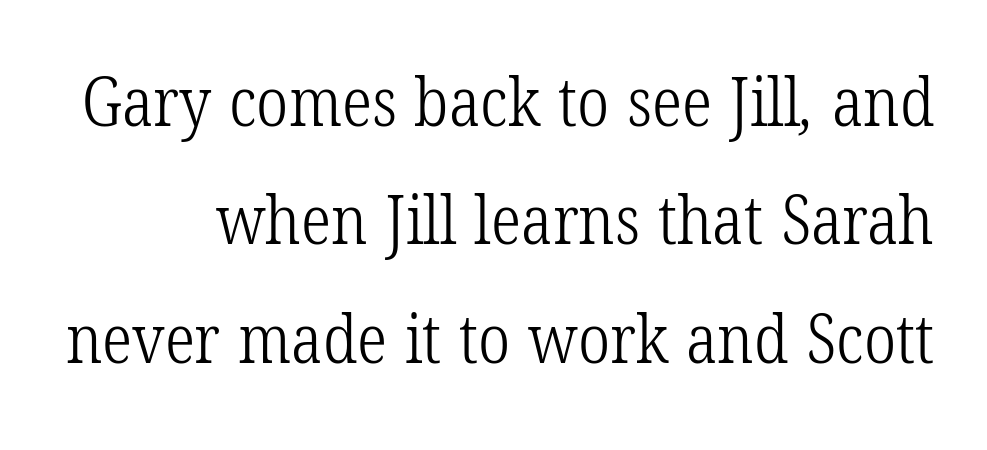
Old-style or modern, the face here clearly has serifs. No heavy texture on the line: the type isn't bold. Inter-character spacing is left at the font's built-in metrics. Proportional: the letters do not fall into vertical columns. Underline: absent.
